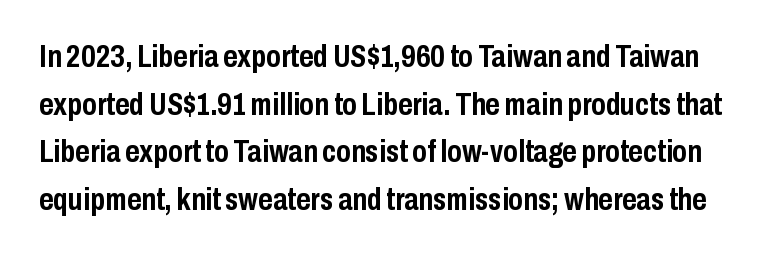
Q: Is the text bold? A: Yes.
Q: Is the text italic (slanted)? A: No, it is upright.
Q: Is the typeface a serif or a sans-serif typeface? A: Sans-serif.
Q: Is the text underlined? A: No.
Q: Is the spacing between letters normal or unusually wide? A: Normal.
Q: Is the spacing between lines tight, normal or loose? A: Normal.
Q: Width (condensed, normal, or wide)? A: Condensed.
Q: Stroke contrast? A: Low.
Q: x-height? A: Medium.
Q: Monospaced? A: No.
